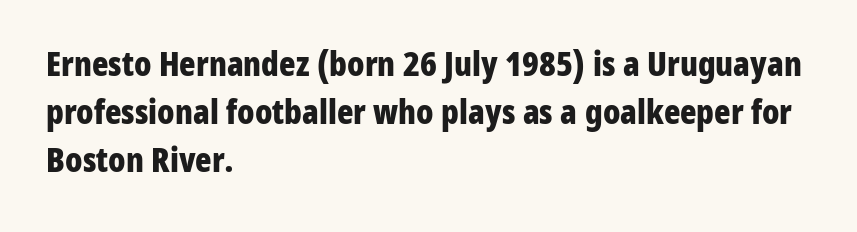
The image shows 34 px bold, condensed sans-serif type, upright; set left-aligned, normal line spacing (1.41x), normal letter spacing, not underlined; low stroke contrast and a medium x-height.
